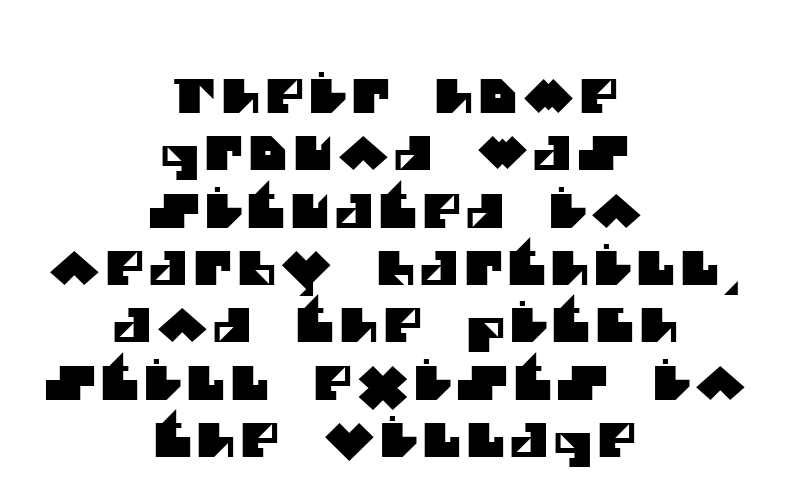
The image shows 47 px sans-serif type; set centered, line spacing 1.22x, not underlined; medium stroke contrast and a large x-height.
